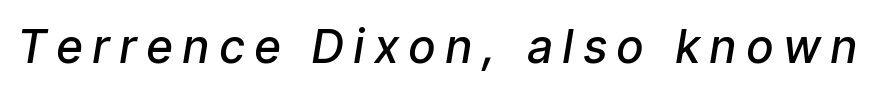
Q: Is the text bold? A: Semi-bold.
Q: Is the text italic (slanted)? A: Yes, it leans right by about 9 degrees.
Q: Is the text underlined? A: No.
Q: Is the spacing between letters normal or unusually wide? A: Unusually wide.
Q: Width (condensed, normal, or wide)? A: Condensed.
Q: Stroke contrast? A: Low.
Q: x-height? A: Medium.
Q: Monospaced? A: No.
